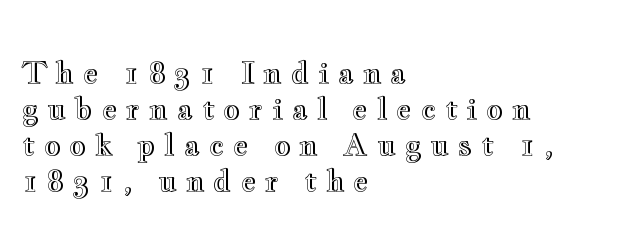
The image shows 29 px wide type, upright; set left-aligned, line spacing 1.24x, unusually wide letter spacing (+0.3 em), not underlined; a small x-height.
